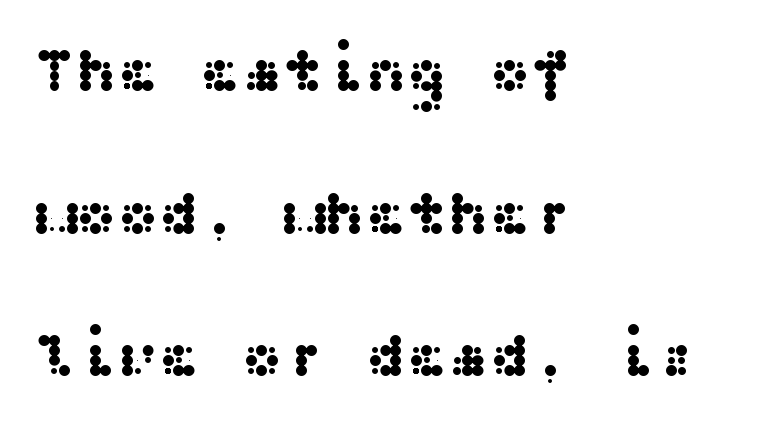
{"serif": "no", "italic": "no", "width": "wide", "stroke_contrast": "medium", "x_height": "medium", "underline": "no", "align": "left", "line_spacing": "loose", "line_spacing_ratio": 2.3, "letter_spacing": "normal", "letter_spacing_em": 0.0, "glyph_px": 62}
